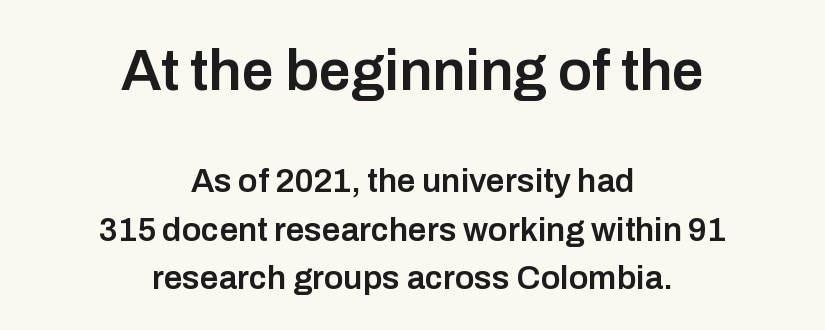
The image shows 57 px semibold sans-serif type, upright; set centered, normal line spacing (1.47x), normal letter spacing, not underlined; the first (top) block is 1.73x larger; low stroke contrast and a medium x-height.
